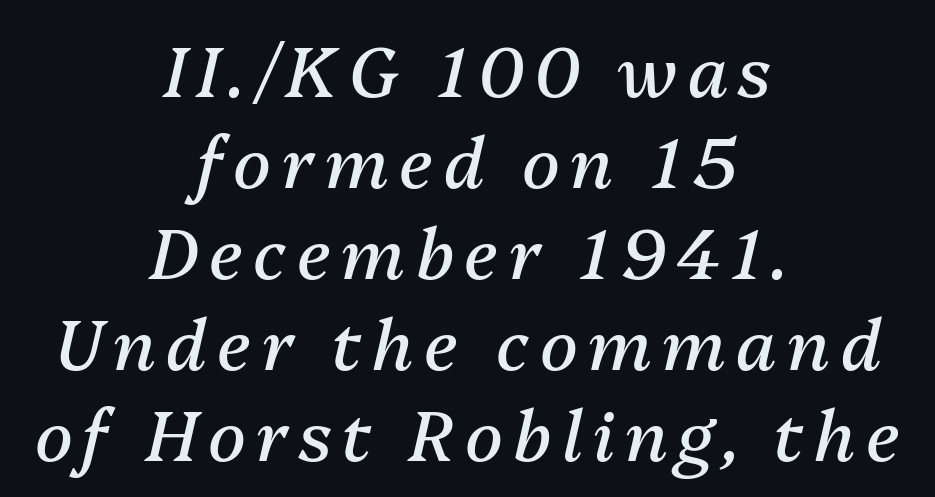
Underline: absent. If you folded the block vertically in half, each line would mirror itself in length. Here the designer chose a conventional face with non-uniform glyph widths. Compared with typical paragraphs, the rows here are spaced about the same. The strokes carry an ordinary text weight at most.
